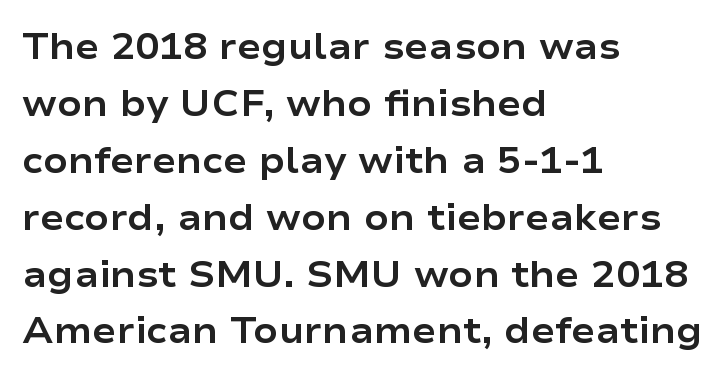
Think of a printed novel: that variable character pitch is what you see here. Letter spacing: default. Every character sits straight up, as roman type does. The passage shown is typeset with a sans-serif family. Casual observation: everything's shoved over to the left. Reading down the column, the eye jumps a familiar distance to each next line.
